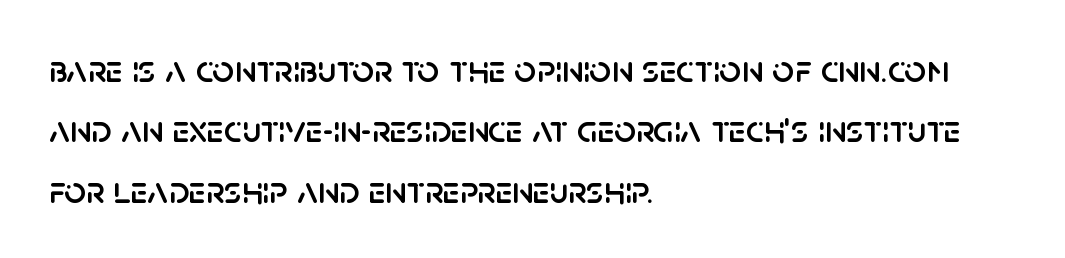
The image shows 38 px sans-serif type, upright; set left-aligned, normal line spacing (1.59x), normal letter spacing, not underlined; low stroke contrast and a large x-height.
